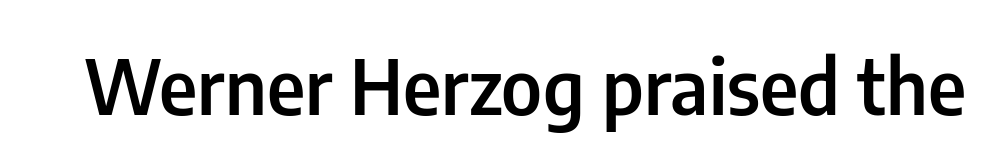
The type sits square on the baseline with zero lean. The rendering uses natural spacing where letterforms have individual widths. Clear beneath every line of the passage. A fair bit of extra ink — the face is semibold, not bold. Words appear dense and cohesive because spacing is normal.
